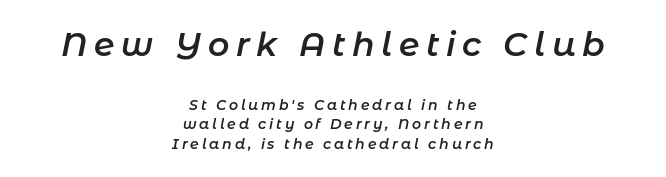
The image shows 33 px semibold type, italic (leaning right); set centered, normal line spacing (1.38x), unusually wide letter spacing (+0.2 em), not underlined; the first (top) block is 2.36x larger; low stroke contrast and a medium x-height.
